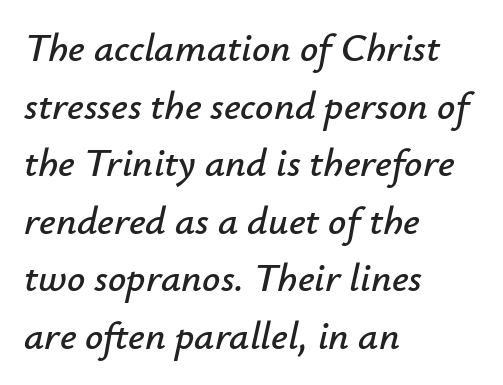
The designer left line spacing at the default. Quick note: italic. Think of a printed novel: that variable character pitch is what you see here. Compared with typical body copy, the letter spacing here is the same.
